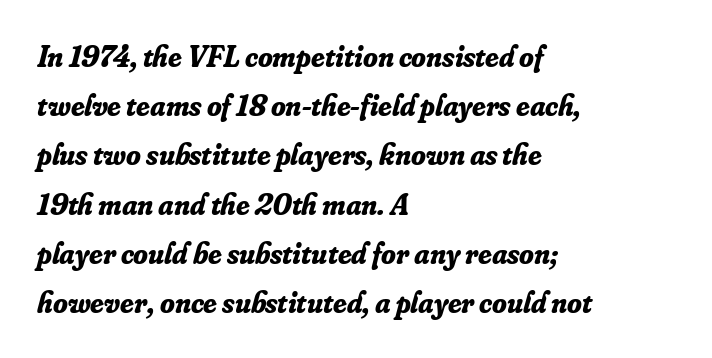
{"serif": "yes", "italic": "yes", "lean": "right", "slant_degrees": 16, "bold": "yes", "weight": "bold", "width": "normal", "stroke_contrast": "low", "x_height": "small", "monospaced": "no", "underline": "no", "align": "left", "line_spacing": "normal", "line_spacing_ratio": 1.64, "letter_spacing": "normal", "letter_spacing_em": 0.0, "glyph_px": 30}
